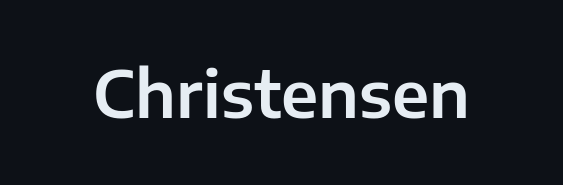
Inter-character spacing is left at the font's built-in metrics. Looks like regular typesetting: each glyph gets only the width it needs. The lettering stays uniformly vertical, giving the passage a roman look. A bare baseline throughout the passage. Observe the absence of serifs on each vertical stroke in this sample.
